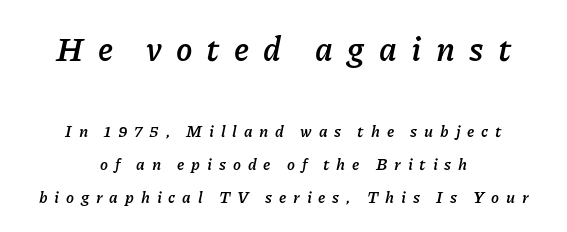
The image shows 33 px semibold type, italic (leaning right); set centered, loose line spacing (2.07x), unusually wide letter spacing (+0.43 em), not underlined; the first (top) block is 2.06x larger; low stroke contrast and a medium x-height.
